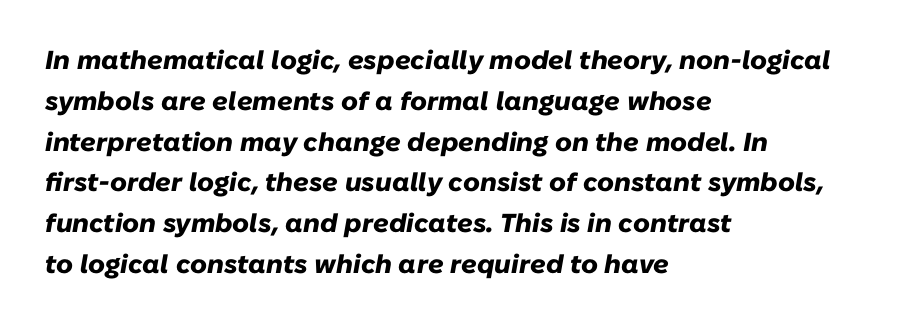
Does the lettering tilt? It does — this is italic. The text block is weighted toward the left margin, trailing off unevenly rightward. Each word holds together tightly as a unit, with standard inter-letter gaps. The designer left line spacing at the default. The strokes are fattened all the way to bold. Glance below the letters and you will spot only blank space.
